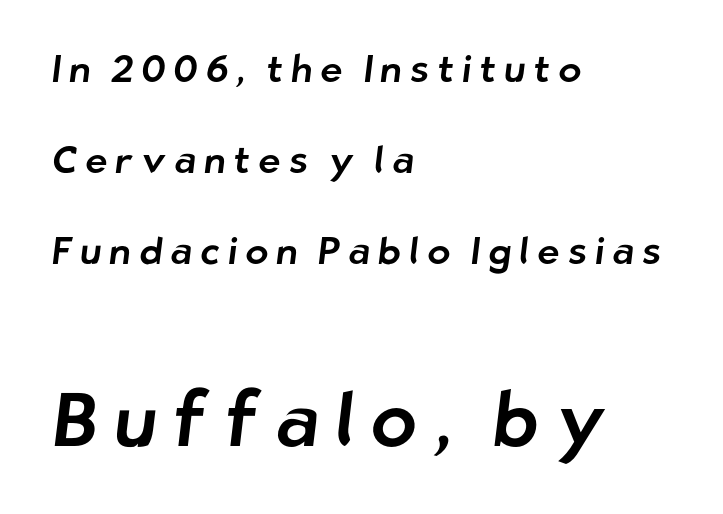
The image shows 76 px sans-serif type; set left-aligned, loose line spacing (2.4x), unusually wide letter spacing (+0.21 em), not underlined; the second (bottom) block is 2.0x larger; low stroke contrast and a medium x-height.
